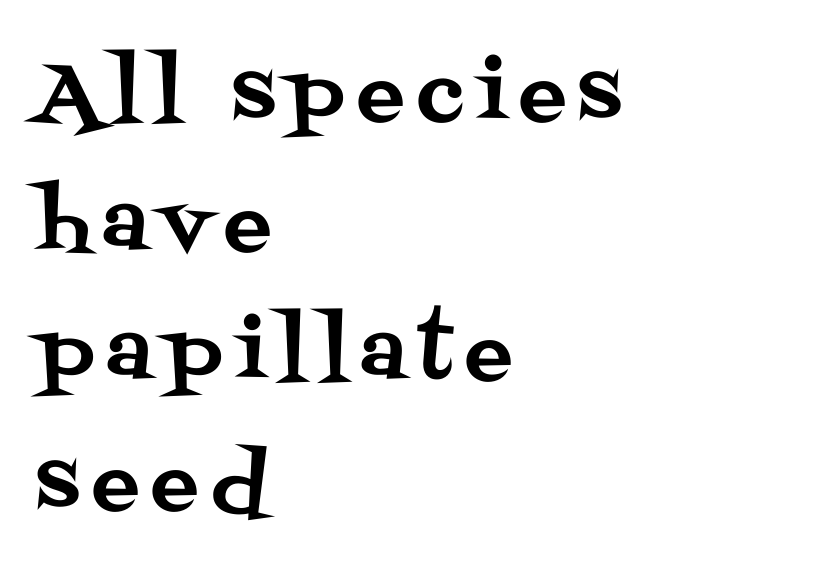
Q: Is the text italic (slanted)? A: No, it is upright.
Q: Is the typeface a serif or a sans-serif typeface? A: Serif.
Q: Is the text underlined? A: No.
Q: How is the paragraph aligned? A: Left-aligned.
Q: Is the spacing between lines tight, normal or loose? A: Normal.
Q: Width (condensed, normal, or wide)? A: Normal.
Q: Stroke contrast? A: Medium.
Q: x-height? A: Large.
Q: Monospaced? A: No.
